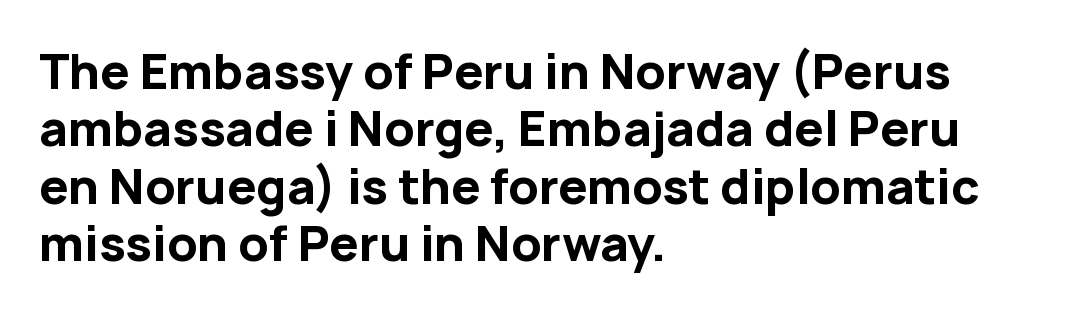
If you drew a ruler down the left edge, every line would touch it. Only glyphs here, with clear space below each row. Notice how the stems are strictly vertical — no italics here. What weight is shown? A full bold with thick strokes. Is this a sans? Yes — the strokes have no serifs. You could not count columns in this text — the font is proportionally spaced.
